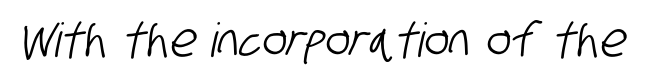
Nothing sits at the stroke ends, so this counts as sans-serif. Observe the ordinary spacing: letters are neighbours, not strangers. Words float on clear page, feet unadorned. Here the designer chose a conventional face with non-uniform glyph widths.
